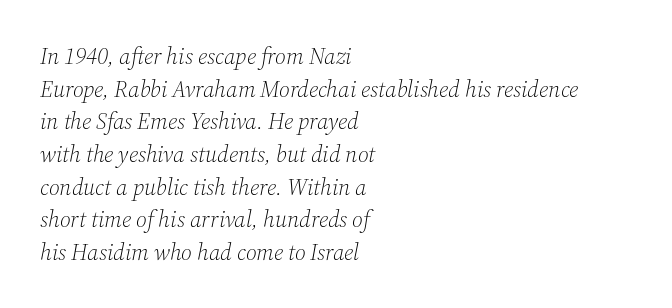
The image shows 23 px text type, italic (leaning right); set left-aligned, normal line spacing (1.42x), normal letter spacing, not underlined.
